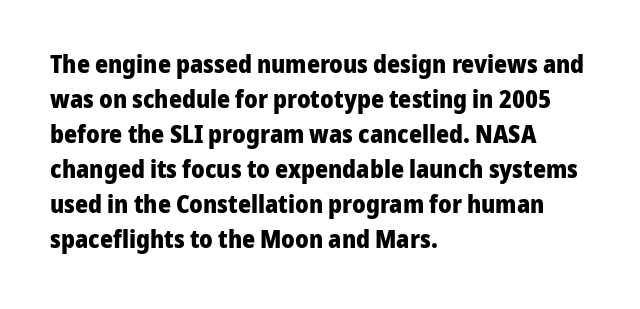
Q: Is the text bold? A: Yes.
Q: Is the text italic (slanted)? A: No, it is upright.
Q: Is the text underlined? A: No.
Q: How is the paragraph aligned? A: Left-aligned.
Q: Is the spacing between letters normal or unusually wide? A: Normal.
Q: Is the spacing between lines tight, normal or loose? A: Normal.
